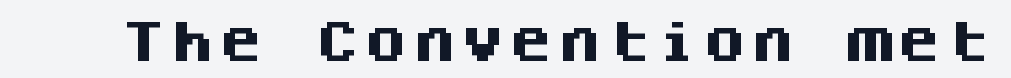
Q: Is the text bold? A: Yes.
Q: Is the text italic (slanted)? A: No, it is upright.
Q: Is the typeface a serif or a sans-serif typeface? A: Sans-serif.
Q: Is the text underlined? A: No.
Q: Width (condensed, normal, or wide)? A: Normal.
Q: Stroke contrast? A: Medium.
Q: x-height? A: Large.
Q: Monospaced? A: Yes.
